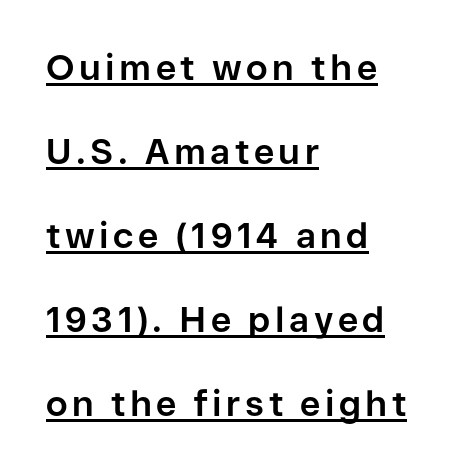
The image shows 35 px bold sans-serif type, upright; set left-aligned, loose line spacing (2.4x), underlined; low stroke contrast and a medium x-height.
